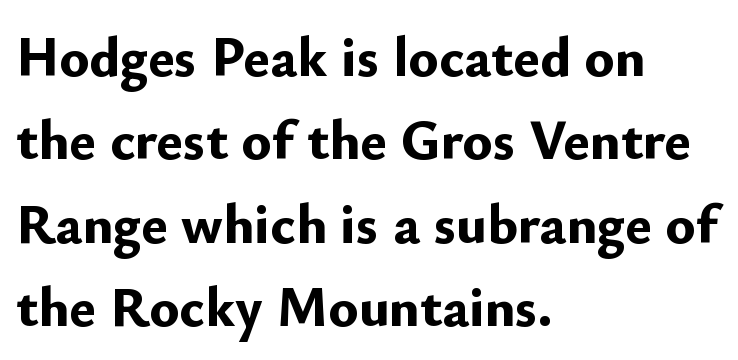
{"serif": "no", "italic": "no", "bold": "yes", "weight": "bold", "width": "normal", "stroke_contrast": "low", "x_height": "small", "monospaced": "no", "underline": "no", "align": "left", "line_spacing": "normal", "line_spacing_ratio": 1.49, "letter_spacing": "normal", "letter_spacing_em": 0.0, "glyph_px": 56}
